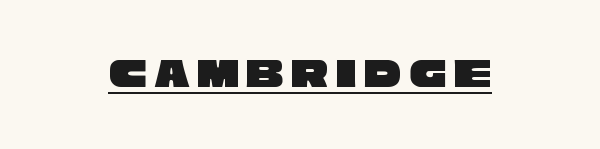
The face used here is proportionally spaced, like ordinary book or web type. The lettering is marked with a stroke running underneath it. The passage shown is typeset with a sans-serif family.
